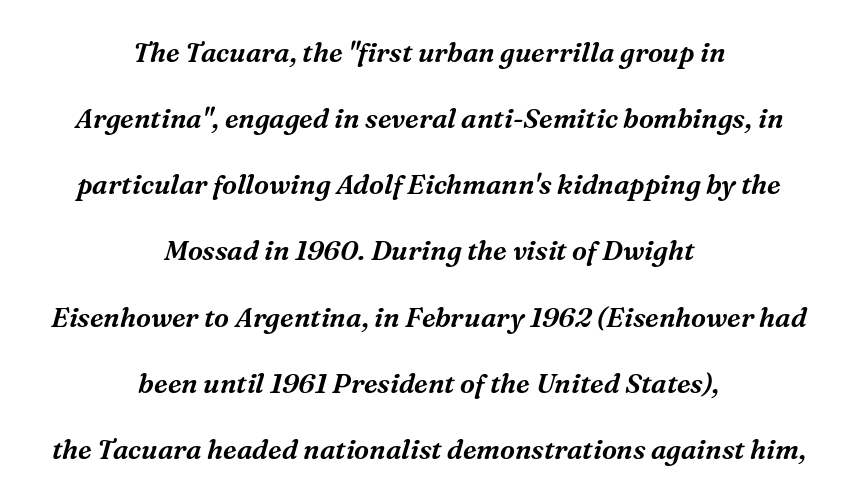
Is the letter spacing exaggerated? No — it looks like the ordinary default. Successive baselines arrive slowly, with a big drop between each. The strip under each line holds only bare page. Does the lettering tilt? It does — this is italic. Leftover space on each line is divided equally before and after the words.
